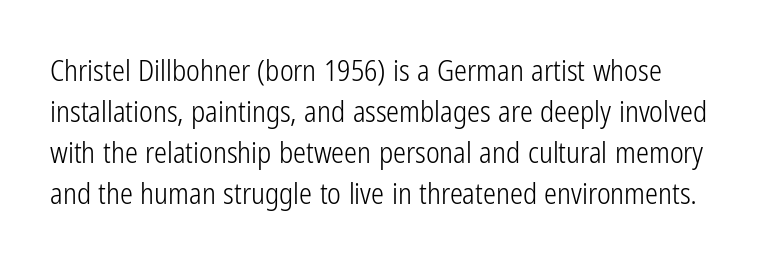
The image shows 29 px light, condensed sans-serif type, upright; set normal line spacing (1.41x), normal letter spacing, not underlined; low stroke contrast and a medium x-height.
